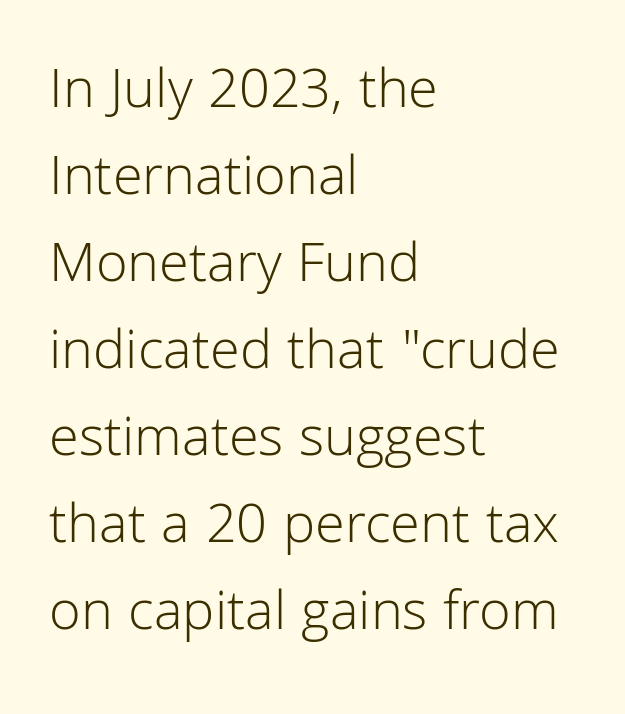
Q: Is the text bold? A: No.
Q: Is the text italic (slanted)? A: No, it is upright.
Q: Is the typeface a serif or a sans-serif typeface? A: Sans-serif.
Q: Is the text underlined? A: No.
Q: How is the paragraph aligned? A: Left-aligned.
Q: Is the spacing between letters normal or unusually wide? A: Normal.
Q: Is the spacing between lines tight, normal or loose? A: Normal.
Q: Width (condensed, normal, or wide)? A: Normal.
Q: Stroke contrast? A: Low.
Q: x-height? A: Medium.
Q: Monospaced? A: No.
